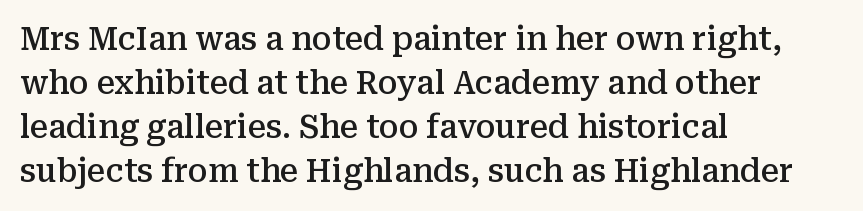
Q: Is the text bold? A: Semi-bold.
Q: Is the text italic (slanted)? A: No, it is upright.
Q: Is the typeface a serif or a sans-serif typeface? A: Serif.
Q: Is the text underlined? A: No.
Q: How is the paragraph aligned? A: Left-aligned.
Q: Is the spacing between letters normal or unusually wide? A: Normal.
Q: Is the spacing between lines tight, normal or loose? A: Normal.
Q: Width (condensed, normal, or wide)? A: Normal.
Q: Stroke contrast? A: Medium.
Q: x-height? A: Medium.
Q: Monospaced? A: No.
